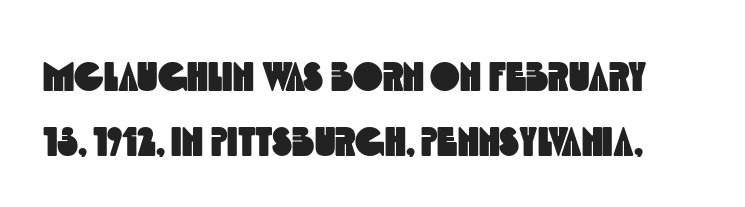
The image shows 40 px condensed sans-serif type; set normal line spacing (1.62x), normal letter spacing, not underlined; a large x-height.
